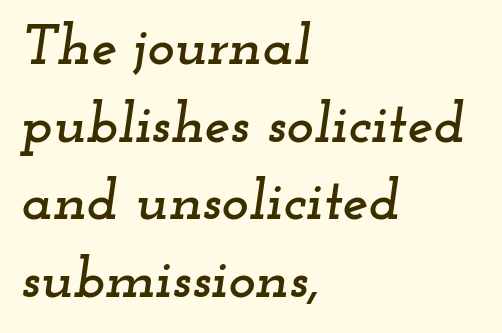
The image shows 58 px wide serif type, italic (leaning right); set left-aligned, normal line spacing (1.34x), normal letter spacing, not underlined; low stroke contrast and a small x-height.
